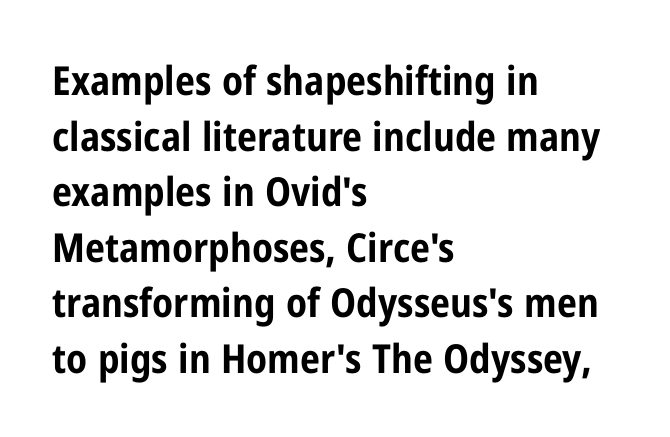
The image shows 40 px bold, condensed sans-serif type, upright; set left-aligned, normal line spacing (1.39x), normal letter spacing, not underlined; low stroke contrast and a medium x-height.
